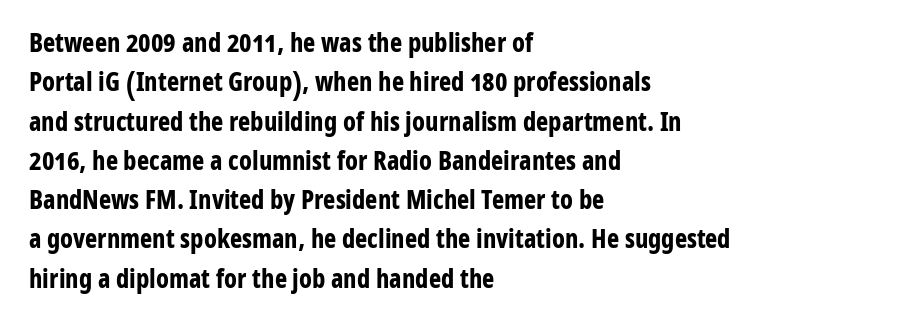
Q: Is the text bold? A: Yes.
Q: Is the text italic (slanted)? A: No, it is upright.
Q: Is the text underlined? A: No.
Q: How is the paragraph aligned? A: Left-aligned.
Q: Is the spacing between letters normal or unusually wide? A: Normal.
Q: Is the spacing between lines tight, normal or loose? A: Normal.
